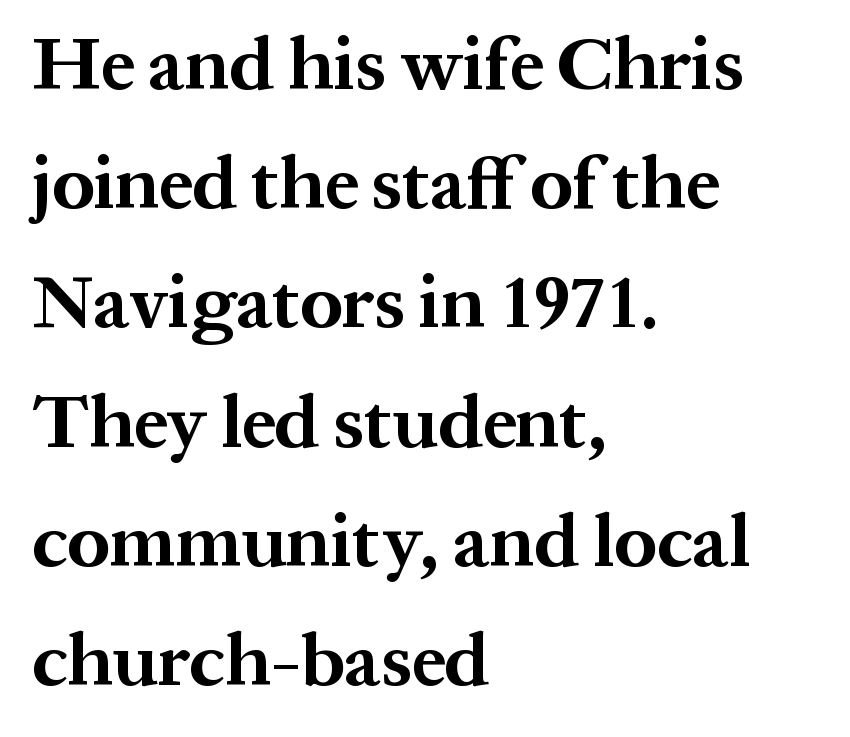
The image shows 75 px bold serif type, upright; set left-aligned, normal line spacing (1.59x), normal letter spacing, not underlined; medium stroke contrast and a medium x-height.
